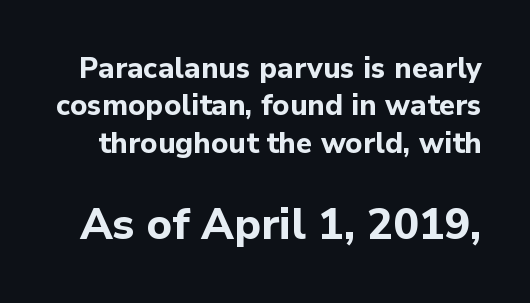
As a designer I'd log this as weight 700, bold. If you squint, the bottom block still reads clearly — it's the larger of the two. Honestly, there is no underline to notice here at all. Type style note: lacks serifs.
